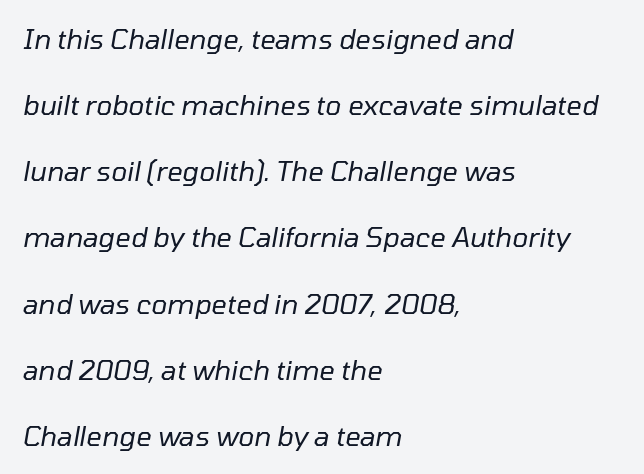
Q: Is the text bold? A: No.
Q: Is the text italic (slanted)? A: Yes, it leans right by about 10 degrees.
Q: Is the text underlined? A: No.
Q: How is the paragraph aligned? A: Left-aligned.
Q: Is the spacing between letters normal or unusually wide? A: Normal.
Q: Is the spacing between lines tight, normal or loose? A: Loose.
